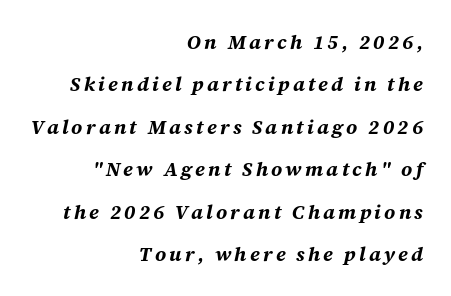
{"italic": "yes", "lean": "right", "slant_degrees": 12, "bold": "yes", "underline": "no", "align": "right", "line_spacing": "loose", "line_spacing_ratio": 2.12, "glyph_px": 20}
